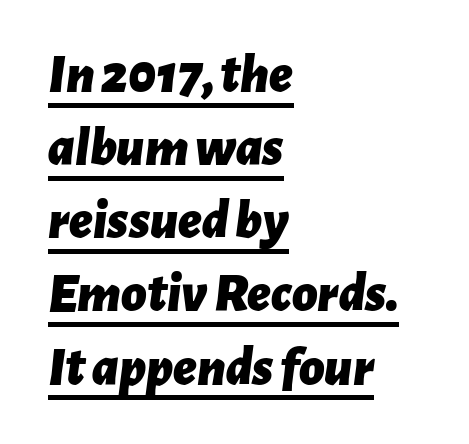
The image shows 55 px bold type, italic (leaning right); set left-aligned, normal line spacing (1.33x), normal letter spacing, underlined; low stroke contrast and a medium x-height.
